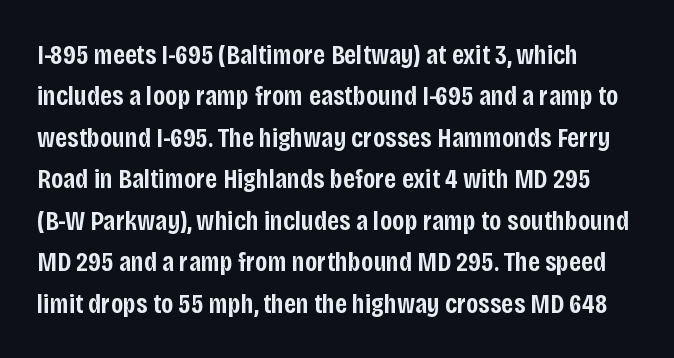
Q: Is the text bold? A: Semi-bold.
Q: Is the text italic (slanted)? A: No, it is upright.
Q: Is the typeface a serif or a sans-serif typeface? A: Sans-serif.
Q: Is the text underlined? A: No.
Q: Is the spacing between letters normal or unusually wide? A: Normal.
Q: Is the spacing between lines tight, normal or loose? A: Normal.
Q: Width (condensed, normal, or wide)? A: Condensed.
Q: Stroke contrast? A: Low.
Q: x-height? A: Large.
Q: Monospaced? A: No.
